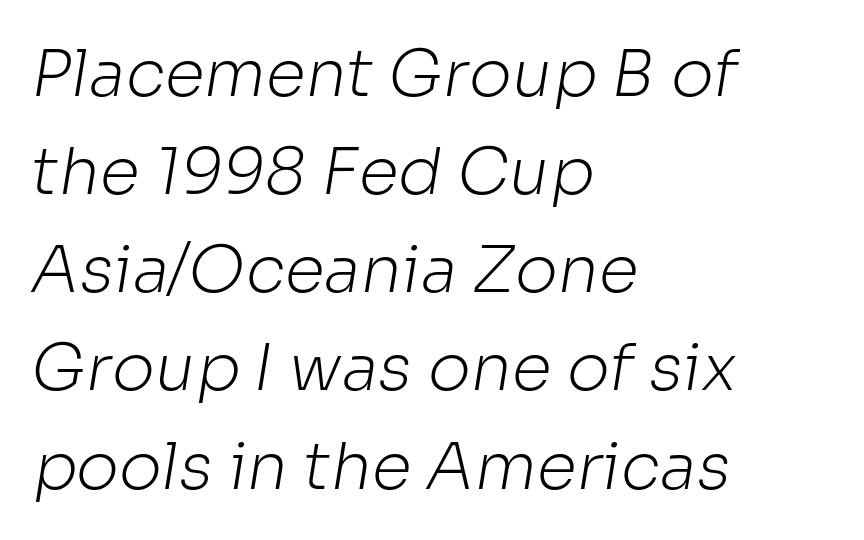
{"serif": "no", "bold": "no", "weight": "light", "width": "normal", "stroke_contrast": "low", "x_height": "medium", "monospaced": "no", "underline": "no", "align": "left", "line_spacing": "normal", "line_spacing_ratio": 1.51, "letter_spacing": "normal", "letter_spacing_em": 0.0, "glyph_px": 65}
